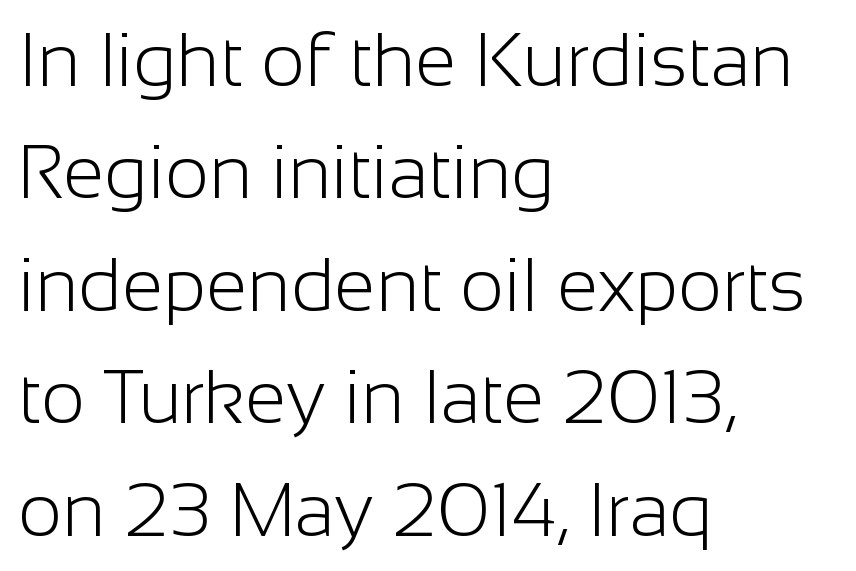
Q: Is the text bold? A: No.
Q: Is the text italic (slanted)? A: No, it is upright.
Q: Is the typeface a serif or a sans-serif typeface? A: Sans-serif.
Q: Is the text underlined? A: No.
Q: How is the paragraph aligned? A: Left-aligned.
Q: Is the spacing between letters normal or unusually wide? A: Normal.
Q: Is the spacing between lines tight, normal or loose? A: Normal.
Q: Width (condensed, normal, or wide)? A: Normal.
Q: Stroke contrast? A: Low.
Q: x-height? A: Medium.
Q: Monospaced? A: No.
